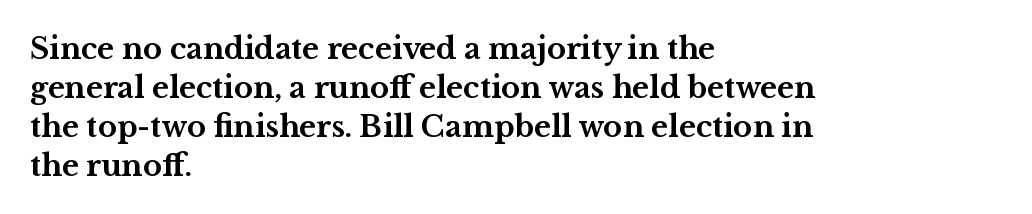
{"serif": "yes", "italic": "no", "bold": "yes", "weight": "bold", "width": "wide", "stroke_contrast": "medium", "x_height": "medium", "monospaced": "no", "underline": "no", "align": "left", "line_spacing": "normal", "line_spacing_ratio": 1.34, "letter_spacing": "normal", "letter_spacing_em": 0.0, "glyph_px": 29}
